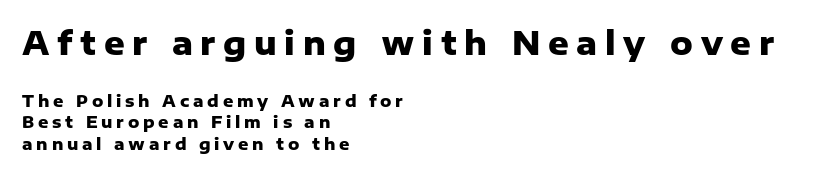
{"serif": "no", "italic": "no", "bold": "yes", "weight": "heavy", "width": "normal", "stroke_contrast": "low", "x_height": "medium", "monospaced": "no", "underline": "no", "align": "left", "line_spacing": "normal", "line_spacing_ratio": 1.33, "letter_spacing": "wide", "letter_spacing_em": 0.24, "larger_block": "first", "size_ratio": 2.0, "glyph_px": 32}
